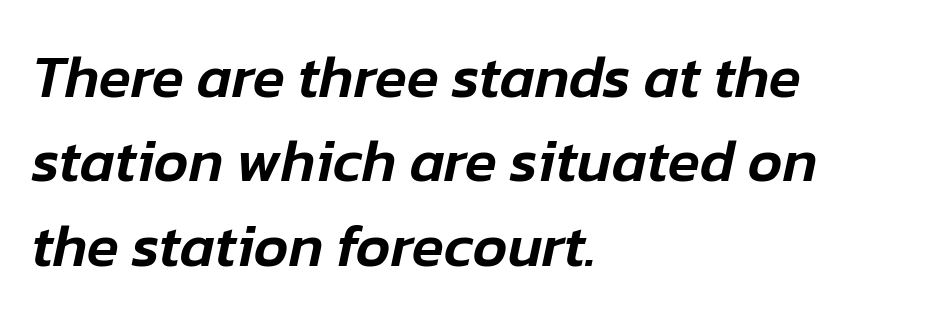
The image shows 59 px text type, italic (leaning right); set left-aligned, normal line spacing (1.43x), normal letter spacing, not underlined; low stroke contrast and a medium x-height.
